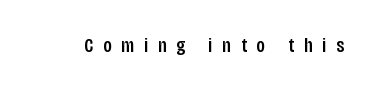
Caption: expanded tracking, letters set apart. A typesetter would mark this as roman, not italic. Descenders are the only things crossing below the line.
